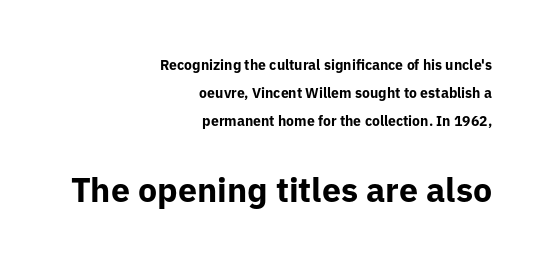
The image shows 34 px bold sans-serif type, upright; set right-aligned, loose line spacing (2.01x), normal letter spacing, not underlined; the second (bottom) block is 2.43x larger; low stroke contrast and a medium x-height.
